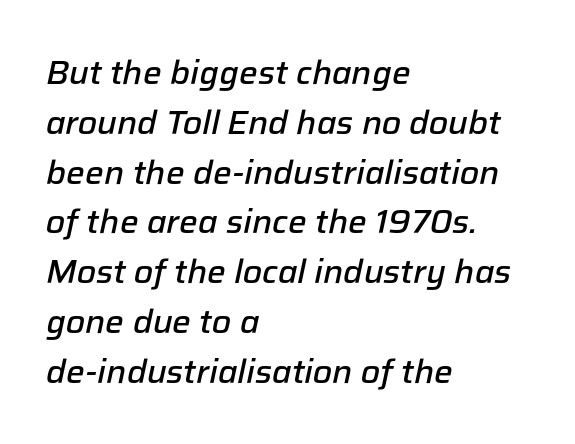
Inter-character spacing is left at the font's built-in metrics. Summary of vertical rhythm: regular, with standard interline spacing. Students, this is semibold: more ink than regular, less than bold. This sample is left-justified, so line endings fall wherever the words run out. Nobody drew a line under any word here.
